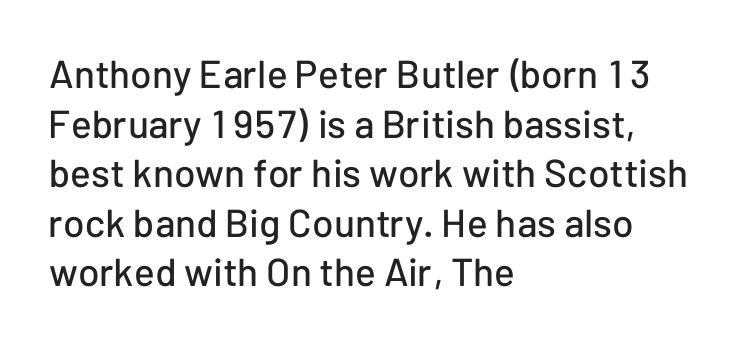
The image shows 39 px sans-serif type, upright; set left-aligned, normal line spacing (1.27x), normal letter spacing, not underlined; low stroke contrast and a medium x-height.
